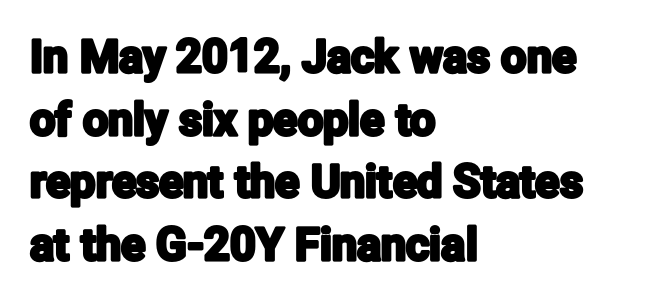
The image shows 45 px condensed sans-serif type, upright; set left-aligned, normal line spacing (1.39x), normal letter spacing, not underlined; low stroke contrast and a medium x-height.
